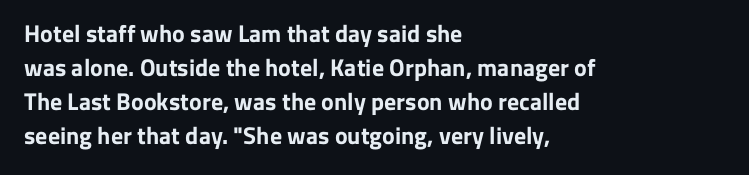
The passage shown stacks its lines at a standard gap. These lines keep a tight, regular rhythm from letter to letter. Descenders hang freely into open space. The sample has been set heavy, in full bold. Leftover space on each line is placed entirely after the last word. Nope, not italic — everything's standing straight.
